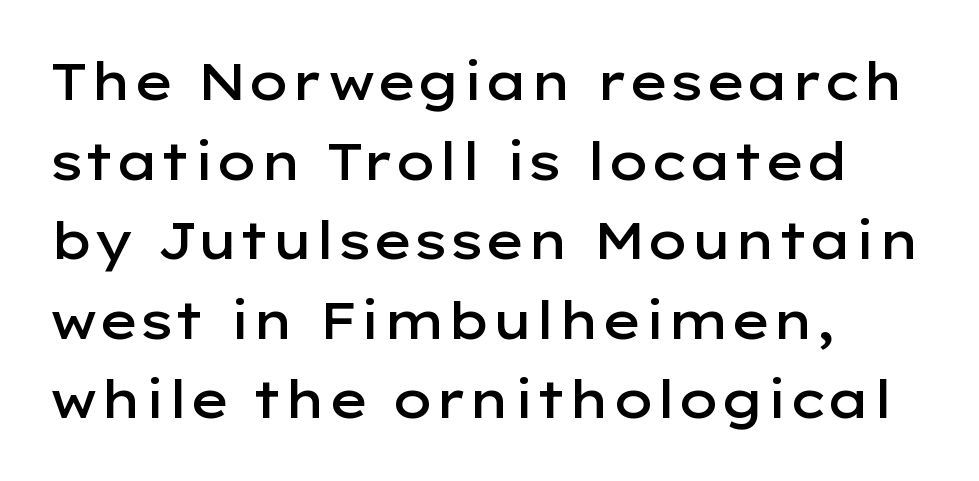
The image shows 51 px semibold, wide sans-serif type, upright; set left-aligned, normal line spacing (1.56x), normal letter spacing, not underlined; low stroke contrast and a medium x-height.
